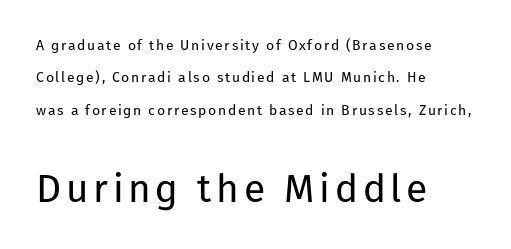
{"serif": "no", "italic": "no", "bold": "no", "weight": "regular", "width": "normal", "stroke_contrast": "low", "x_height": "medium", "monospaced": "no", "underline": "no", "align": "left", "line_spacing": "loose", "line_spacing_ratio": 2.32, "larger_block": "second", "size_ratio": 2.79, "glyph_px": 39}
